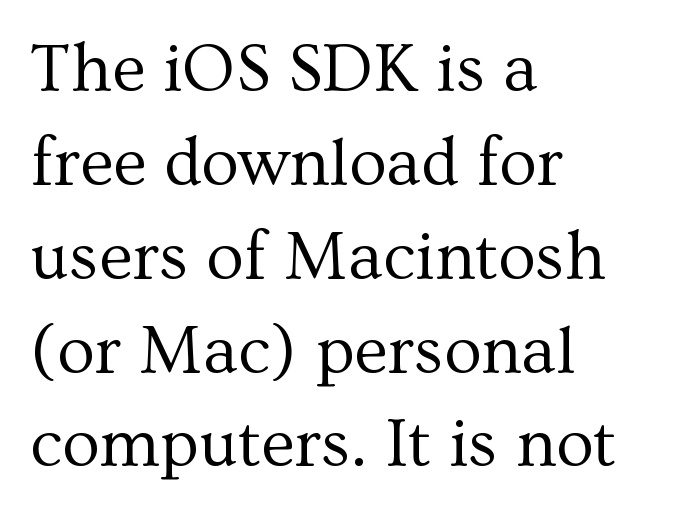
{"serif": "yes", "italic": "no", "bold": "no", "weight": "regular", "width": "normal", "stroke_contrast": "medium", "x_height": "medium", "monospaced": "no", "underline": "no", "align": "left", "line_spacing": "normal", "line_spacing_ratio": 1.36, "letter_spacing": "normal", "letter_spacing_em": 0.0, "glyph_px": 69}
